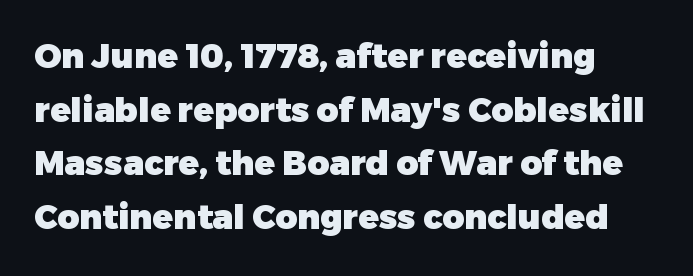
Stroke terminals: plain, sans-serif. A bare baseline throughout the passage. The letterforms sit shoulder to shoulder at normal distance. Look at the stroke-to-counter ratio: heavy, a bold. Which margin do the lines hug? The left one — the right edge is uneven. If you drew a line through each stem, it would be perfectly vertical.
